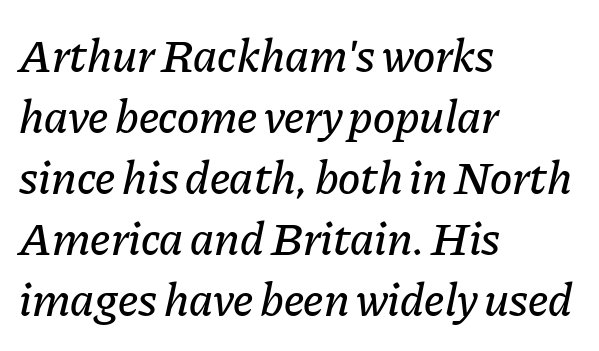
Q: Is the text italic (slanted)? A: Yes, it leans right by about 11 degrees.
Q: Is the text underlined? A: No.
Q: How is the paragraph aligned? A: Left-aligned.
Q: Is the spacing between letters normal or unusually wide? A: Normal.
Q: Is the spacing between lines tight, normal or loose? A: Normal.
Q: Width (condensed, normal, or wide)? A: Normal.
Q: Stroke contrast? A: Low.
Q: x-height? A: Medium.
Q: Monospaced? A: No.
